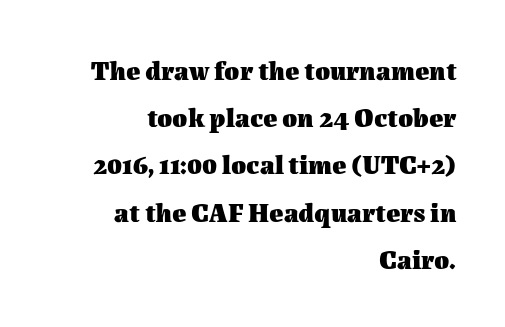
The image shows 27 px bold type, upright; set right-aligned, line spacing 1.75x, normal letter spacing, not underlined.
